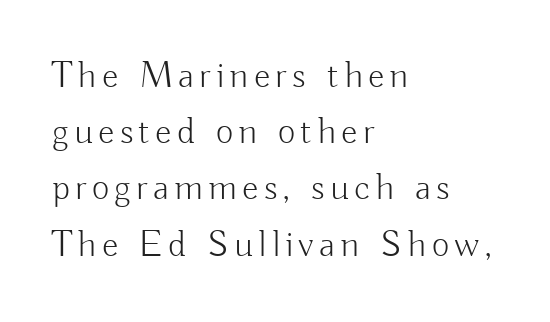
The image shows 38 px light sans-serif type, upright; set left-aligned, normal line spacing (1.48x), not underlined; low stroke contrast and a small x-height.
